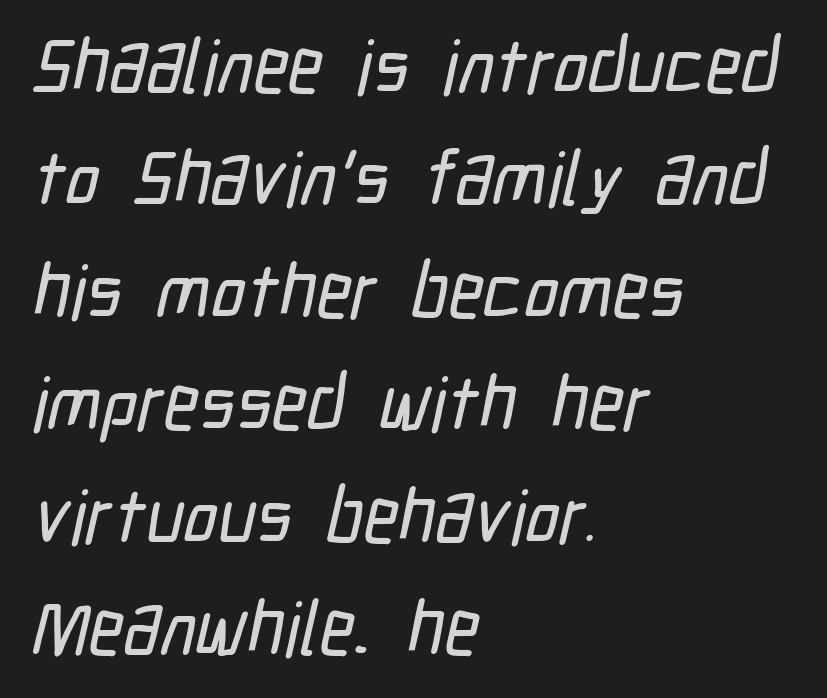
The image shows 76 px condensed sans-serif type; set left-aligned, normal line spacing (1.48x), normal letter spacing, not underlined; low stroke contrast and a medium x-height.
